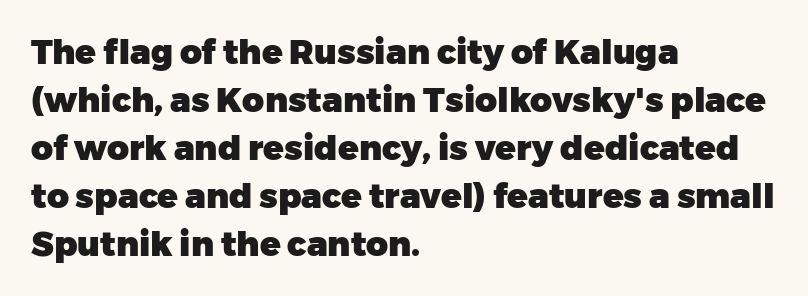
The image shows 34 px heavy sans-serif type, upright; set left-aligned, normal line spacing (1.41x), normal letter spacing, not underlined; low stroke contrast and a medium x-height.
